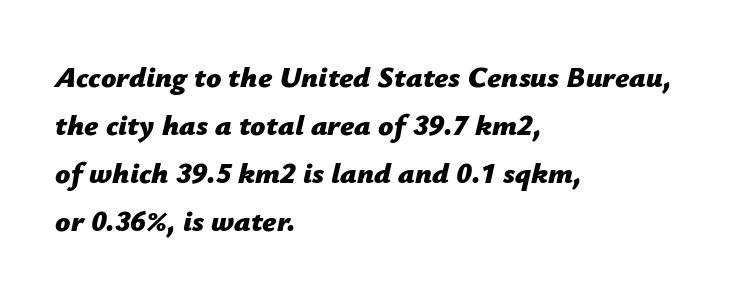
Reading down the column, the eye jumps a familiar distance to each next line. Proportional: the letters do not fall into vertical columns. This is oblique type, the kind used for emphasis or titles. Unmarked baselines from the first word to the last. These words are printed bold, with thick strokes throughout.
